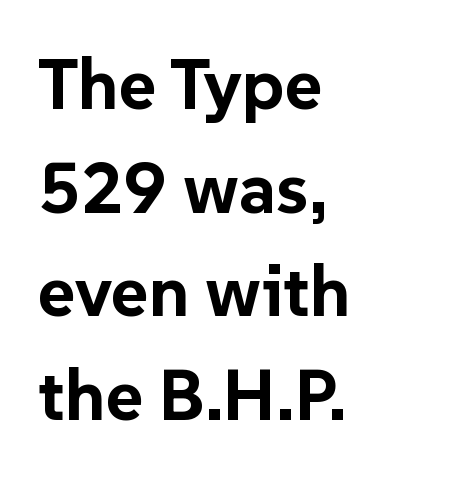
Typographically, this falls in the sans-serif category. Is there any slant? The stems are plumb. Observe the ordinary spacing: letters are neighbours, not strangers. Successive baselines arrive at the customary interval. The space directly below the letters is spotless. If you drew a ruler down the left edge, every line would touch it.
